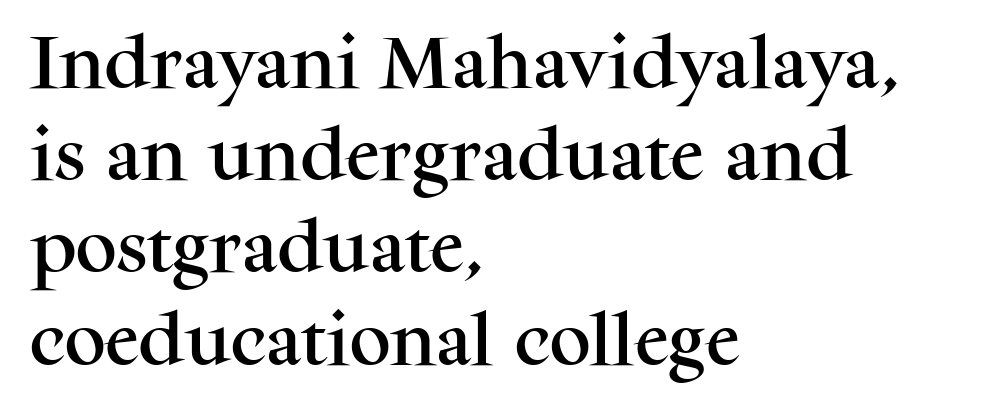
Q: Is the text italic (slanted)? A: No, it is upright.
Q: Is the typeface a serif or a sans-serif typeface? A: Serif.
Q: Is the text underlined? A: No.
Q: How is the paragraph aligned? A: Left-aligned.
Q: Is the spacing between letters normal or unusually wide? A: Normal.
Q: Is the spacing between lines tight, normal or loose? A: Normal.
Q: Width (condensed, normal, or wide)? A: Normal.
Q: Stroke contrast? A: Medium.
Q: x-height? A: Medium.
Q: Monospaced? A: No.
